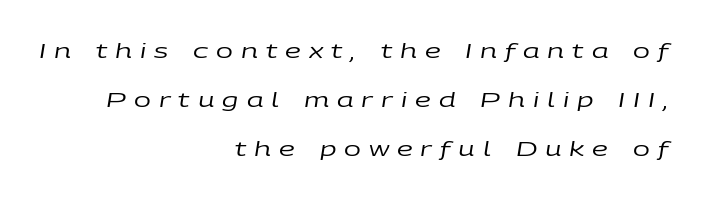
Bare-footed words on every line. The whole block is typeset with a tilt. A student would call this right alignment; a typographer would say flush right, rag left. Compared with typical body copy, the letter spacing here is much looser. Weight: regular or lighter.
